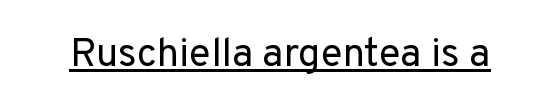
{"serif": "no", "italic": "no", "bold": "no", "weight": "regular", "width": "normal", "stroke_contrast": "low", "x_height": "medium", "monospaced": "no", "underline": "yes", "letter_spacing": "normal", "letter_spacing_em": 0.0, "glyph_px": 40}
